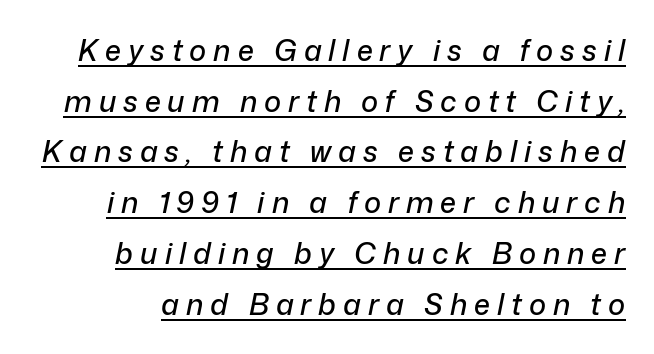
This rendering features underlined lettering. Characters are canted at an angle relative to the baseline's perpendicular. The letters advance in unequal steps, a hallmark of proportional type. Someone cranked the tracking dial way up on this one.
